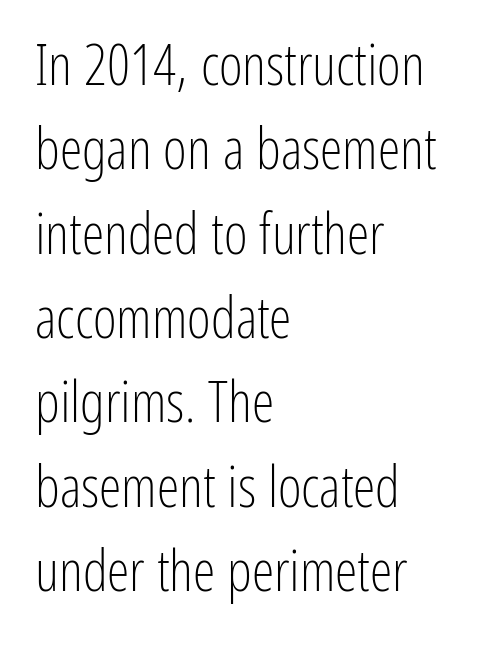
The glyphs in this specimen are sans serif. The designer left line spacing at the default. Does extra space separate the letters? No, they use regular spacing. The strokes carry an ordinary text weight at most.
